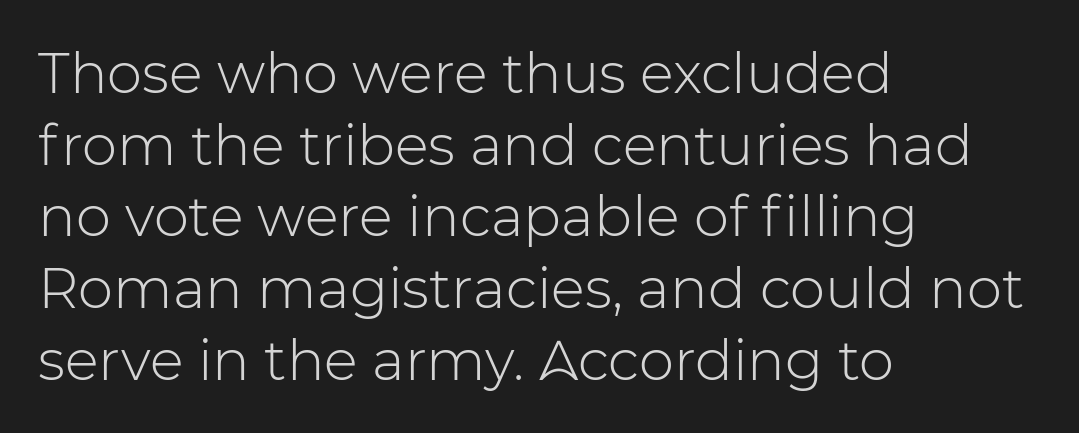
The image shows 56 px light sans-serif type, upright; set left-aligned, normal line spacing (1.28x), normal letter spacing, not underlined; low stroke contrast and a medium x-height.
